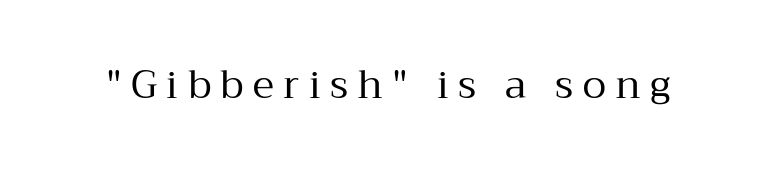
The letters advance in unequal steps, a hallmark of proportional type. This sample uses a serif face. Style check: upright. Honestly, the letter spacing is so wide it's the main thing you notice. The zone under the glyphs is completely vacant. Weight class: somewhere from thin through regular.
